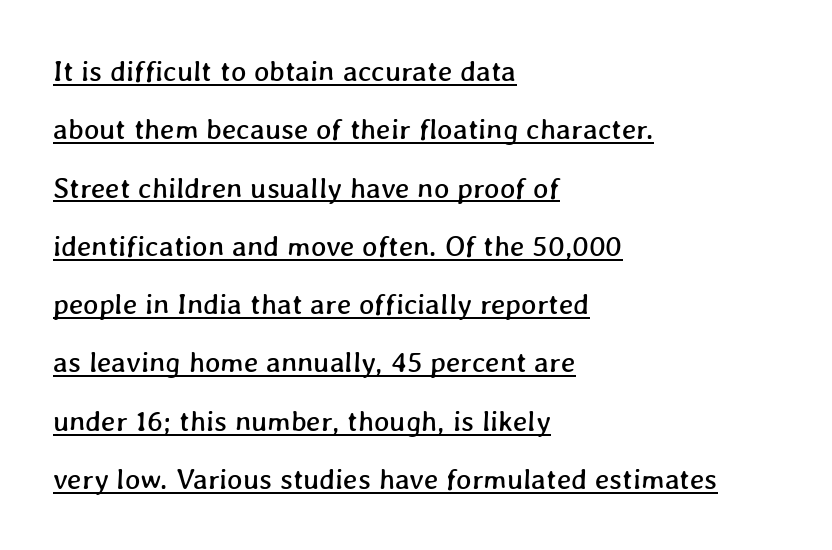
Q: Is the text underlined? A: Yes.
Q: How is the paragraph aligned? A: Left-aligned.
Q: Is the spacing between letters normal or unusually wide? A: Normal.
Q: Is the spacing between lines tight, normal or loose? A: Loose.
Q: Width (condensed, normal, or wide)? A: Normal.
Q: Stroke contrast? A: Low.
Q: x-height? A: Medium.
Q: Monospaced? A: No.
